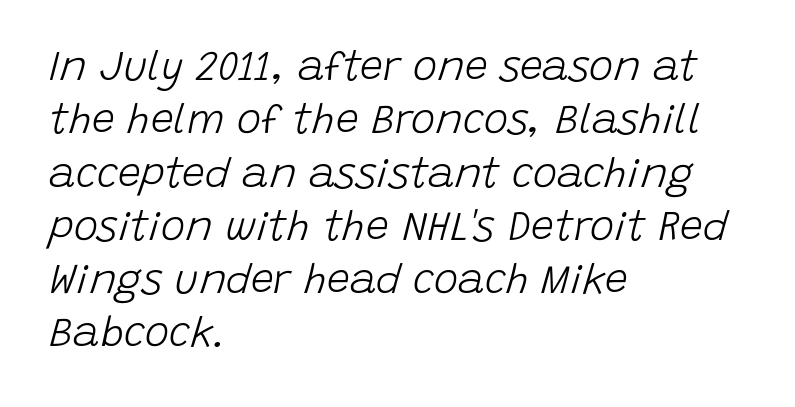
Visually the block forms a straight wall on the left and a jagged coastline on the right. Each stroke keeps to a modest, everyday thickness or less. The face used here has a pronounced slope to its letters. Descenders are the only things crossing below the line.
